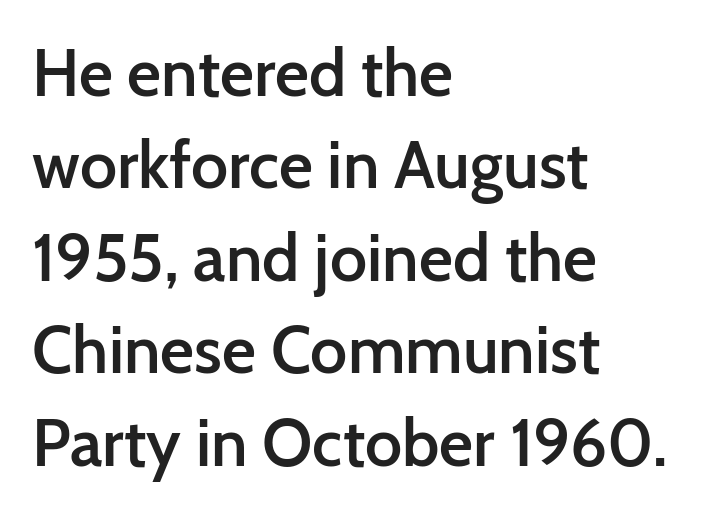
{"serif": "no", "italic": "no", "bold": "semi", "weight": "semibold", "width": "normal", "stroke_contrast": "low", "x_height": "medium", "monospaced": "no", "underline": "no", "align": "left", "line_spacing": "normal", "line_spacing_ratio": 1.4, "letter_spacing": "normal", "letter_spacing_em": 0.0, "glyph_px": 66}
